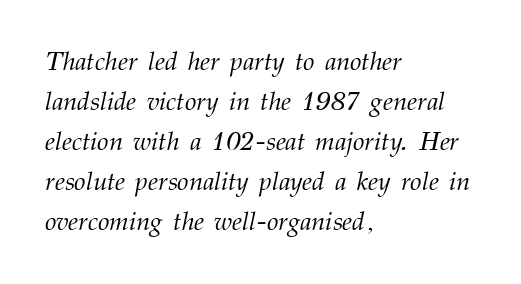
{"italic": "yes", "lean": "right", "slant_degrees": 12, "bold": "no", "underline": "no", "align": "left", "line_spacing": "normal", "line_spacing_ratio": 1.54, "letter_spacing": "normal", "letter_spacing_em": 0.0, "glyph_px": 26}
